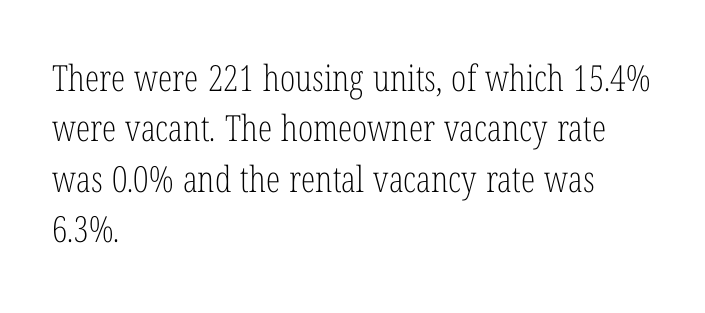
Which margin do the lines hug? The left one — the right edge is uneven. The type sits square on the baseline with zero lean. Look at the bottom of the vertical strokes: they flare into serifs here. Do the characters align in a grid? No, the font is proportional.
